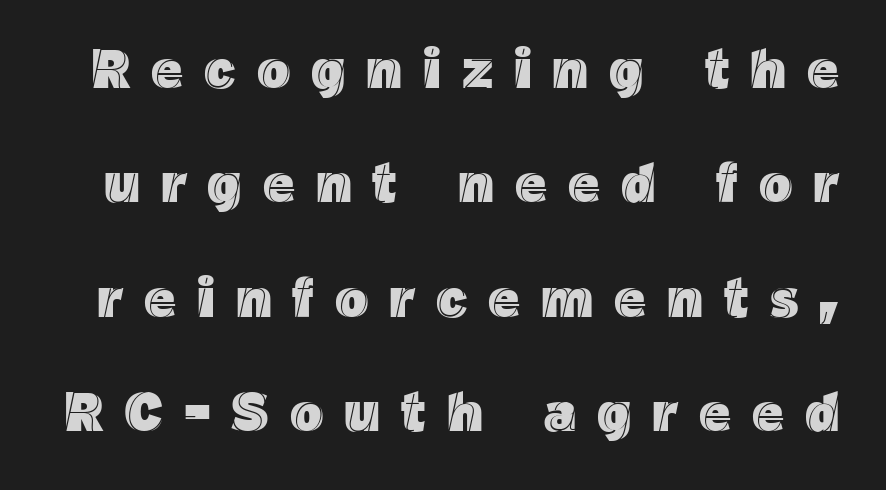
{"italic": "no", "width": "normal", "x_height": "medium", "monospaced": "no", "underline": "no", "line_spacing": "loose", "line_spacing_ratio": 2.08, "letter_spacing": "wide", "letter_spacing_em": 0.38, "glyph_px": 55}
